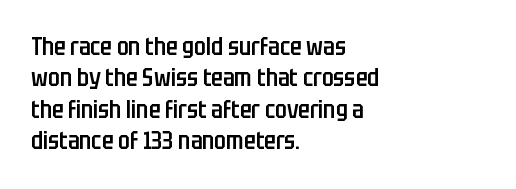
Students, this is semibold: more ink than regular, less than bold. Descender tails drop into unmarked territory. Reading down the block, your eye returns to a fixed left position each line. Do the letters lean? They stand straight. The space between consecutive lines is moderate.
